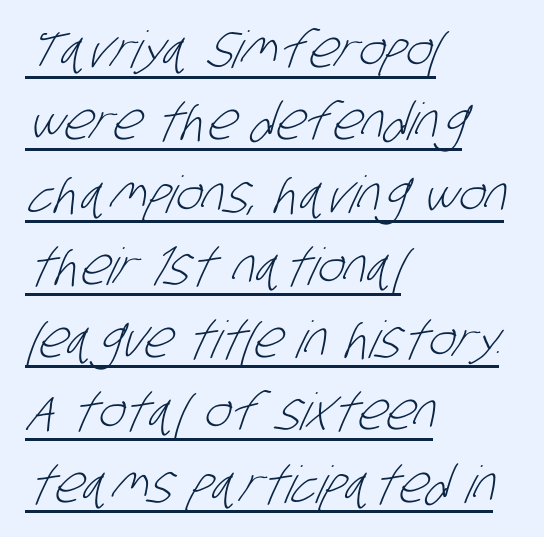
The image shows 51 px light, condensed sans-serif type; set left-aligned, normal line spacing (1.42x), normal letter spacing, underlined; low stroke contrast and a large x-height.
